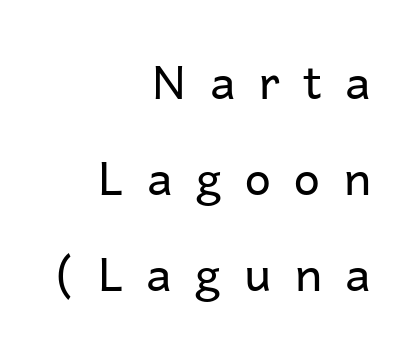
Lines of text with bare space underneath. No letter is thick-stroked: the sample isn't bold. Compared with a flush-left layout, this one pins lines to the opposite, right side. No italicization has been applied; the sample stays upright. Compared with typical paragraphs, the rows here are farther apart.
